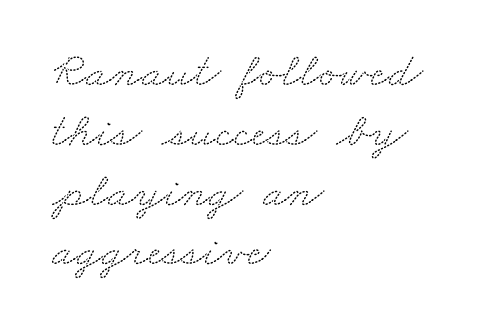
Each row of text sits above clean, open space. Caption: multi-line text, flush left, ragged right. The type is set solid horizontally, with unmodified tracking. The passage shown is typed in a proportional face where columns would drift. Type style note: has serifs.
